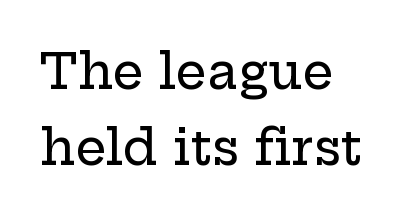
Check the space under the baseline: it is left empty. What's the leading like? Ordinary, nothing unusual. Varying glyph widths throughout — classic text-font behaviour. In terms of posture, this sample is upright. In CSS terms this would be text-align: left.
